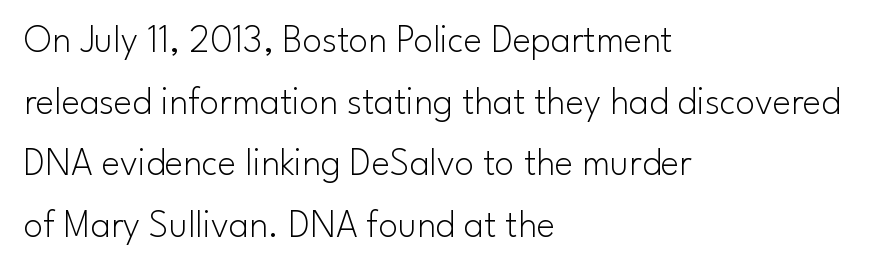
Q: Is the text bold? A: No.
Q: Is the text italic (slanted)? A: No, it is upright.
Q: Is the typeface a serif or a sans-serif typeface? A: Sans-serif.
Q: Is the text underlined? A: No.
Q: How is the paragraph aligned? A: Left-aligned.
Q: Is the spacing between letters normal or unusually wide? A: Normal.
Q: Is the spacing between lines tight, normal or loose? A: Normal.
Q: Width (condensed, normal, or wide)? A: Normal.
Q: Stroke contrast? A: Low.
Q: x-height? A: Small.
Q: Monospaced? A: No.
